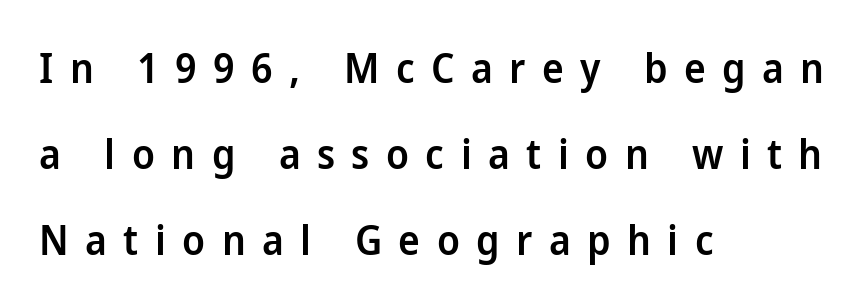
The image shows 41 px semibold sans-serif type, upright; set left-aligned, loose line spacing (2.1x), unusually wide letter spacing (+0.4 em), not underlined; low stroke contrast and a medium x-height.
